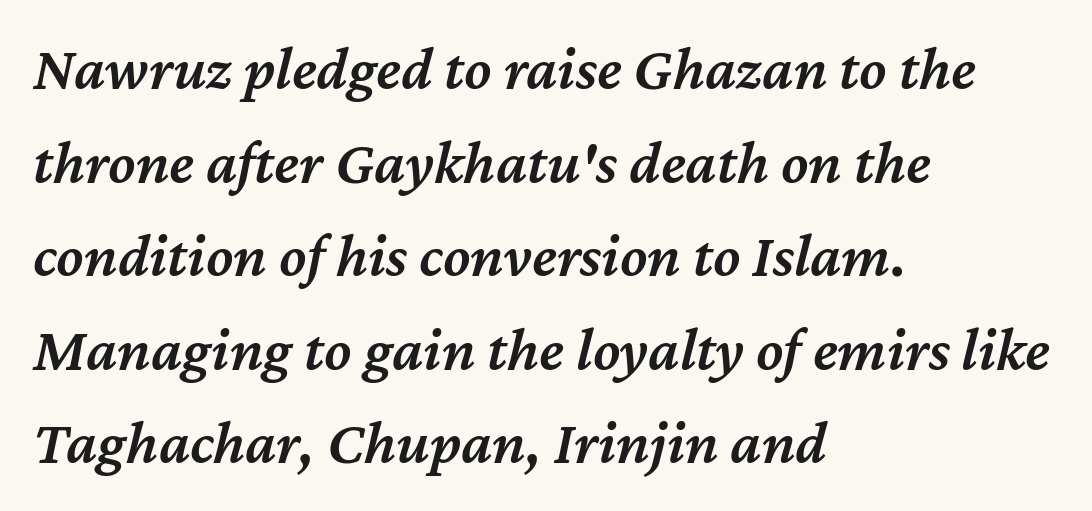
Every row of glyphs begins at an identical x-position on the left. Summary of vertical rhythm: regular, with standard interline spacing. Quick note: italic. The space directly below the letters is spotless. The tracking reads as untouched default to a designer's eye. Weight check: semibold — heavier than regular, not quite bold.
